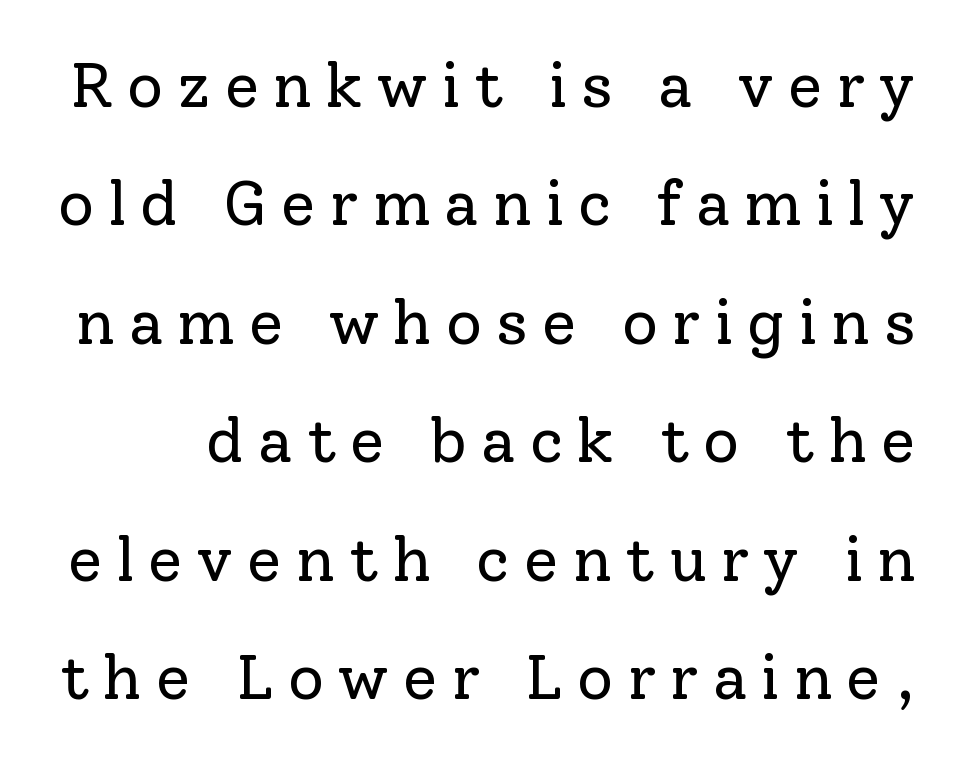
{"serif": "yes", "italic": "no", "bold": "no", "weight": "regular", "width": "normal", "stroke_contrast": "low", "x_height": "medium", "monospaced": "no", "underline": "no", "line_spacing_ratio": 1.88, "letter_spacing": "wide", "letter_spacing_em": 0.22, "glyph_px": 63}
